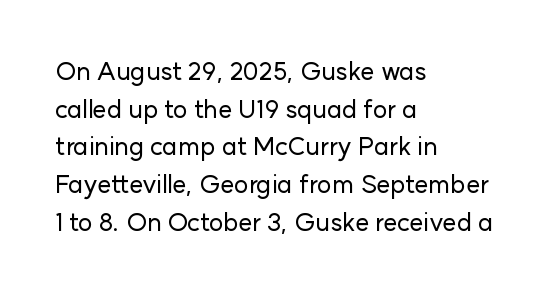
{"italic": "no", "underline": "no", "align": "left", "line_spacing": "normal", "line_spacing_ratio": 1.51, "letter_spacing": "normal", "letter_spacing_em": 0.0, "glyph_px": 25}
